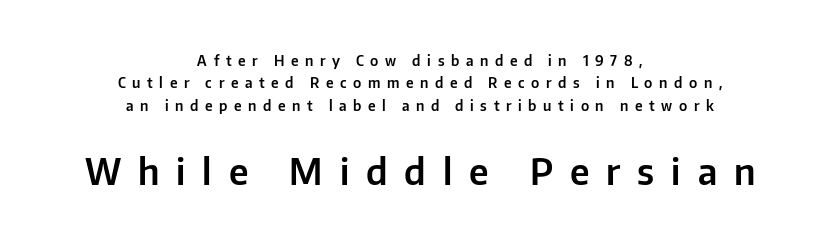
{"serif": "no", "italic": "no", "width": "normal", "stroke_contrast": "low", "x_height": "medium", "monospaced": "no", "underline": "no", "align": "center", "line_spacing": "normal", "line_spacing_ratio": 1.6, "letter_spacing": "wide", "letter_spacing_em": 0.47, "larger_block": "second", "size_ratio": 2.57, "glyph_px": 36}
